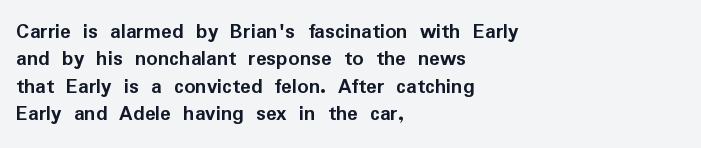
Q: Is the text bold? A: Yes.
Q: Is the text italic (slanted)? A: No, it is upright.
Q: Is the text underlined? A: No.
Q: How is the paragraph aligned? A: Left-aligned.
Q: Is the spacing between letters normal or unusually wide? A: Normal.
Q: Is the spacing between lines tight, normal or loose? A: Normal.
